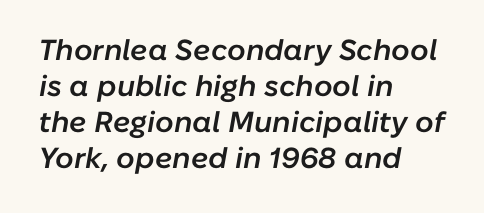
The image shows 29 px semibold type, italic (leaning right); set left-aligned, line spacing 1.24x, normal letter spacing, not underlined; low stroke contrast and a medium x-height.
